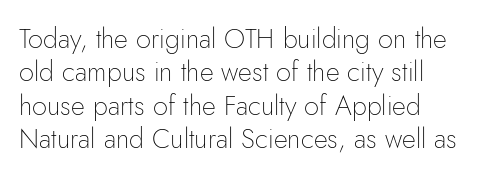
{"italic": "no", "bold": "no", "underline": "no", "align": "left", "line_spacing_ratio": 1.24, "letter_spacing": "normal", "letter_spacing_em": 0.0, "glyph_px": 27}
